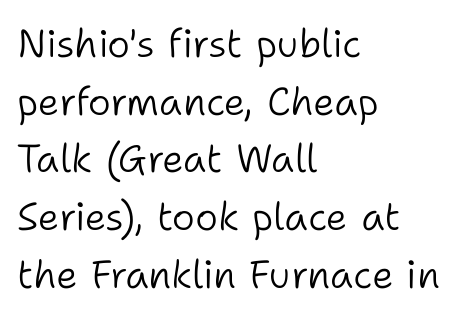
The image shows 39 px light sans-serif type, upright; set left-aligned, normal line spacing (1.48x), normal letter spacing, not underlined; low stroke contrast and a medium x-height.
